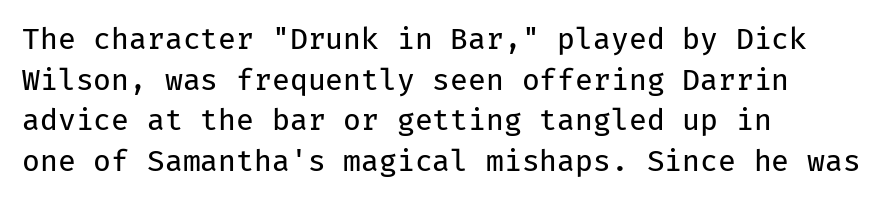
The image shows 29 px regular-weight sans-serif type, upright, monospaced; set left-aligned, normal line spacing (1.4x), normal letter spacing, not underlined; low stroke contrast and a medium x-height.
